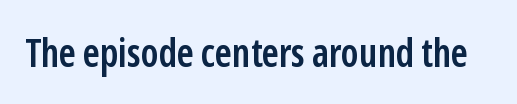
{"serif": "no", "italic": "no", "bold": "semi", "weight": "semibold", "width": "condensed", "stroke_contrast": "low", "x_height": "medium", "monospaced": "no", "underline": "no", "letter_spacing": "normal", "letter_spacing_em": 0.0, "glyph_px": 39}
